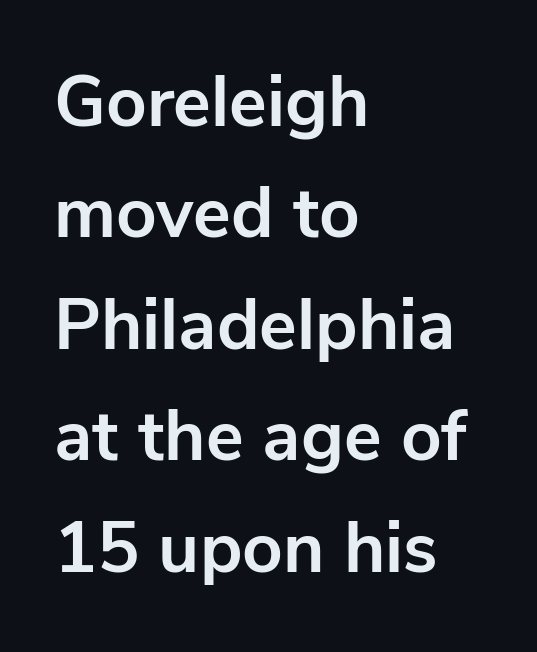
The image shows 71 px bold sans-serif type, upright; set left-aligned, normal line spacing (1.57x), normal letter spacing, not underlined; low stroke contrast and a medium x-height.
